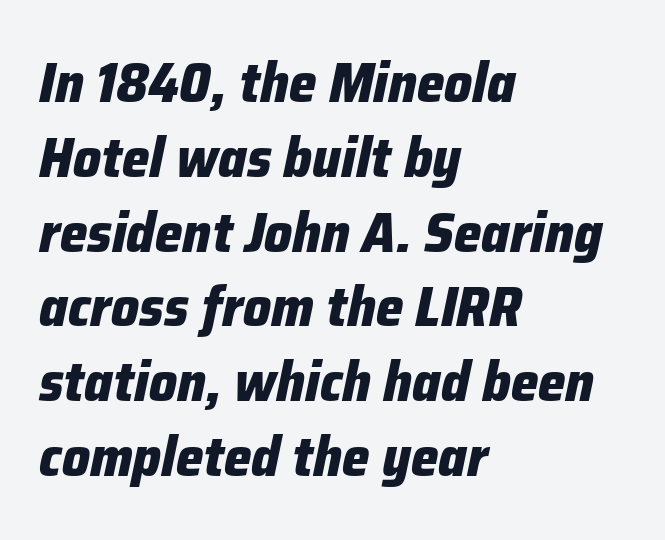
The image shows 55 px heavy type, italic (leaning right); set left-aligned, normal line spacing (1.36x), normal letter spacing, not underlined; low stroke contrast and a medium x-height.
